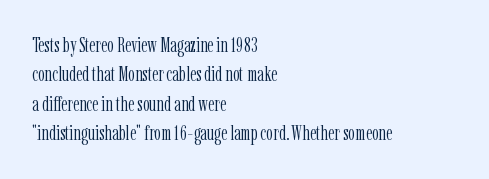
The image shows 21 px text type, upright; set left-aligned, normal line spacing (1.4x), normal letter spacing, not underlined.
